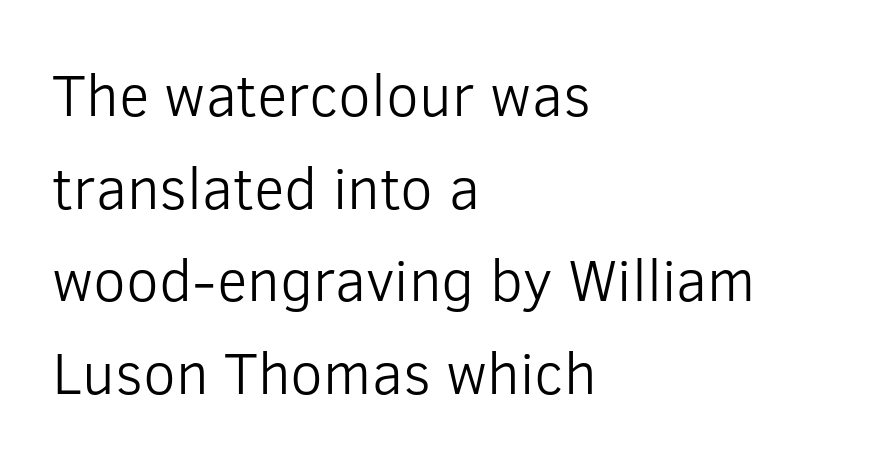
The image shows 59 px light sans-serif type, upright; set left-aligned, normal line spacing (1.57x), normal letter spacing, not underlined; low stroke contrast and a medium x-height.
